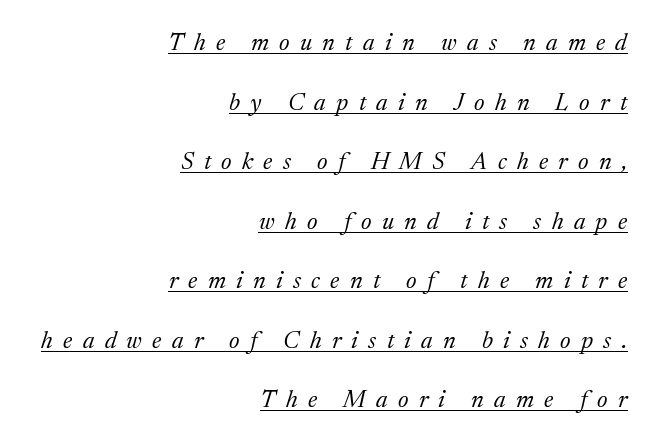
The image shows 24 px text type, italic (leaning right); set right-aligned, loose line spacing (2.48x), unusually wide letter spacing (+0.43 em), underlined.
